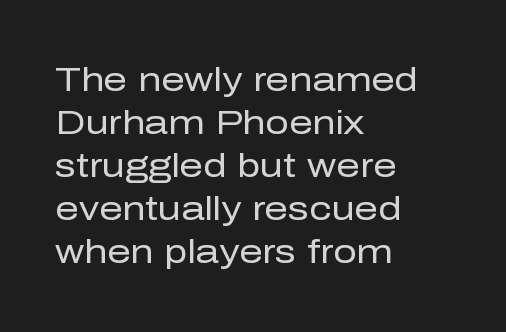
Q: Is the text bold? A: No.
Q: Is the text italic (slanted)? A: No, it is upright.
Q: Is the typeface a serif or a sans-serif typeface? A: Sans-serif.
Q: Is the text underlined? A: No.
Q: How is the paragraph aligned? A: Left-aligned.
Q: Is the spacing between letters normal or unusually wide? A: Normal.
Q: Is the spacing between lines tight, normal or loose? A: Normal.
Q: Width (condensed, normal, or wide)? A: Normal.
Q: Stroke contrast? A: Low.
Q: x-height? A: Medium.
Q: Monospaced? A: No.
